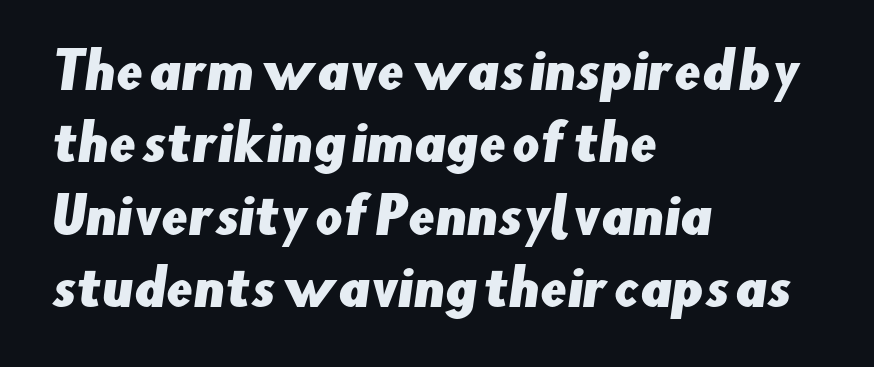
Interline gaps are of average width in this sample. Does the copy run flush right? No — it runs flush left. Check the space under the baseline: it is left empty. The typeface chosen for these lines omits serifs. Glyph-to-glyph distance matches everyday printed text. Looks like regular typesetting: each glyph gets only the width it needs.
